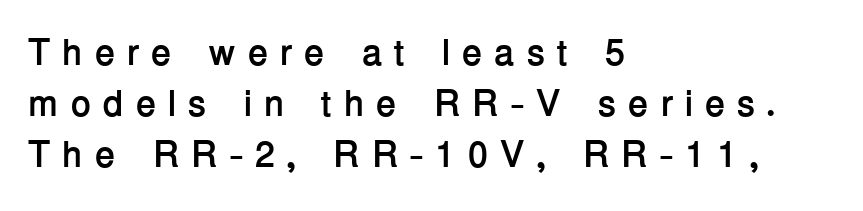
Q: Is the text bold? A: Yes.
Q: Is the text italic (slanted)? A: No, it is upright.
Q: Is the typeface a serif or a sans-serif typeface? A: Sans-serif.
Q: Is the text underlined? A: No.
Q: How is the paragraph aligned? A: Left-aligned.
Q: Is the spacing between letters normal or unusually wide? A: Unusually wide.
Q: Is the spacing between lines tight, normal or loose? A: Normal.
Q: Width (condensed, normal, or wide)? A: Normal.
Q: Stroke contrast? A: Low.
Q: x-height? A: Medium.
Q: Monospaced? A: No.
